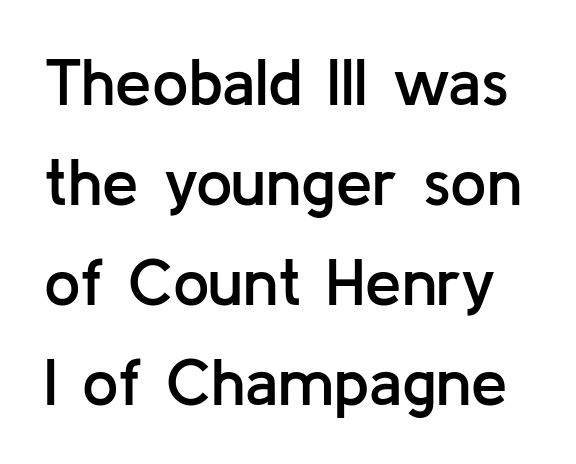
The image shows 65 px semibold sans-serif type, upright; set normal line spacing (1.54x), normal letter spacing, not underlined; low stroke contrast and a medium x-height.
